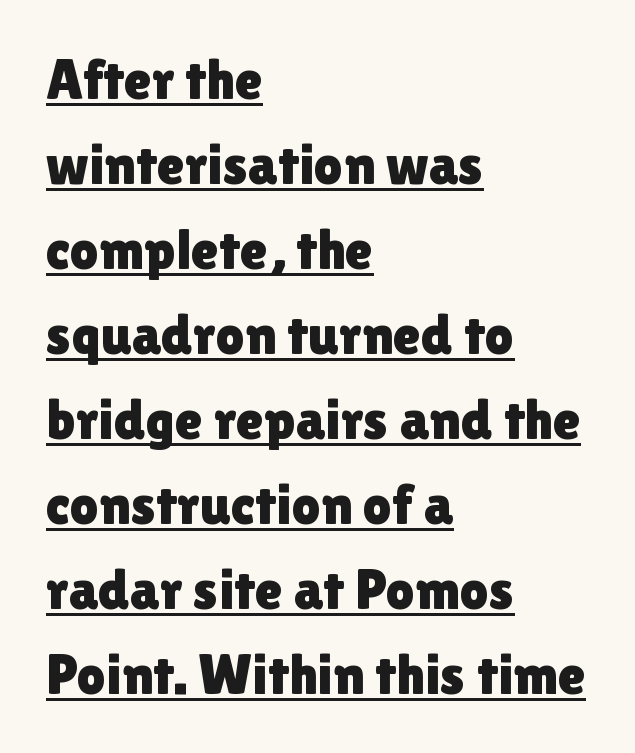
The image shows 57 px sans-serif type, upright; set left-aligned, normal line spacing (1.49x), normal letter spacing, underlined; a medium x-height.
